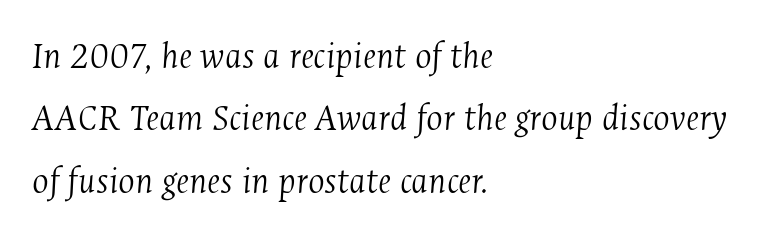
{"serif": "yes", "italic": "yes", "lean": "right", "slant_degrees": 4, "bold": "no", "weight": "light", "width": "condensed", "stroke_contrast": "medium", "x_height": "medium", "monospaced": "no", "underline": "no", "align": "left", "line_spacing": "normal", "line_spacing_ratio": 1.6, "letter_spacing": "normal", "letter_spacing_em": 0.0, "glyph_px": 39}
